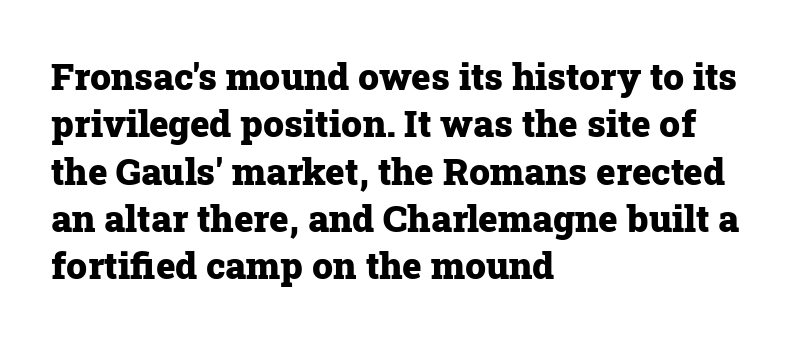
Q: Is the text bold? A: Yes.
Q: Is the text italic (slanted)? A: No, it is upright.
Q: Is the typeface a serif or a sans-serif typeface? A: Serif.
Q: Is the text underlined? A: No.
Q: How is the paragraph aligned? A: Left-aligned.
Q: Is the spacing between letters normal or unusually wide? A: Normal.
Q: Is the spacing between lines tight, normal or loose? A: Normal.
Q: Width (condensed, normal, or wide)? A: Normal.
Q: Stroke contrast? A: Low.
Q: x-height? A: Medium.
Q: Monospaced? A: No.
